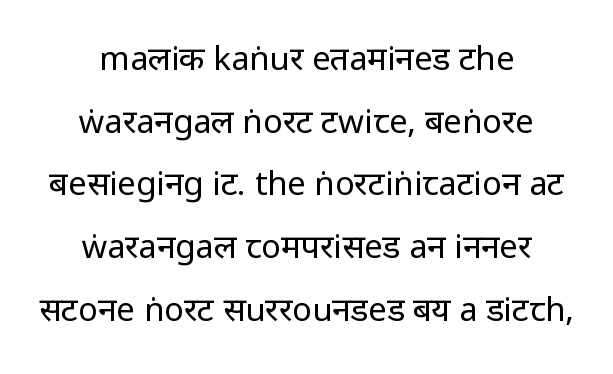
These lines keep a tight, regular rhythm from letter to letter. This reads as an unemphasized weight, regular at the heaviest. The line-height multiplier appears high, well above default. Each letter keeps its own natural width here, so spacing adapts to shape. Honestly, there is no underline to notice here at all. You can tell from the bare stems that sans-serif type was used.
